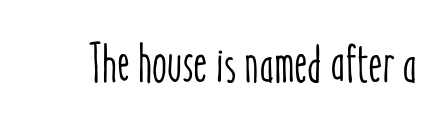
{"italic": "no", "width": "condensed", "stroke_contrast": "low", "x_height": "medium", "monospaced": "no", "underline": "no", "letter_spacing": "normal", "letter_spacing_em": 0.0, "glyph_px": 54}
